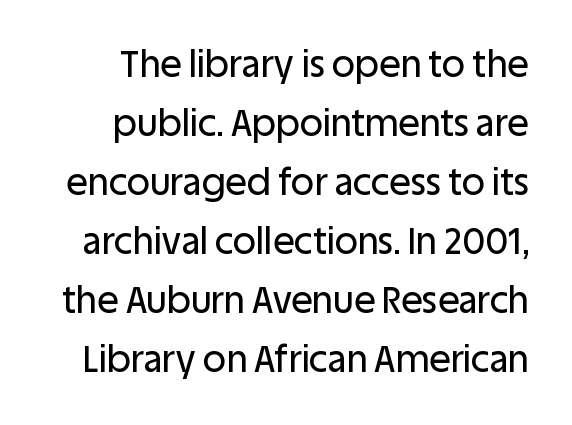
The image shows 36 px sans-serif type, upright; set normal line spacing (1.64x), normal letter spacing, not underlined; low stroke contrast and a large x-height.
